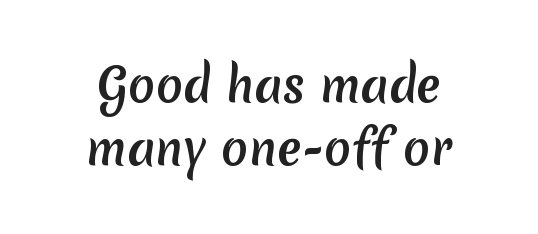
Q: Is the text bold? A: Yes.
Q: Is the typeface a serif or a sans-serif typeface? A: Sans-serif.
Q: Is the text underlined? A: No.
Q: How is the paragraph aligned? A: Centered.
Q: Is the spacing between letters normal or unusually wide? A: Normal.
Q: Is the spacing between lines tight, normal or loose? A: Normal.
Q: Width (condensed, normal, or wide)? A: Normal.
Q: Stroke contrast? A: Low.
Q: x-height? A: Medium.
Q: Monospaced? A: No.
